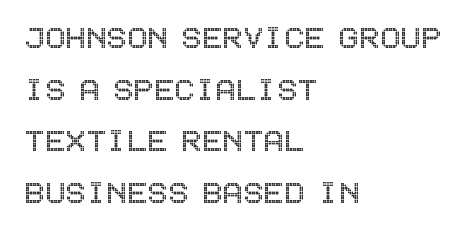
Check under the words: just untouched page. Reading down the block, your eye returns to a fixed left position each line. Students, observe: this is what conventionally led text looks like. Tall strokes in this sample are plumb rather than angled.
